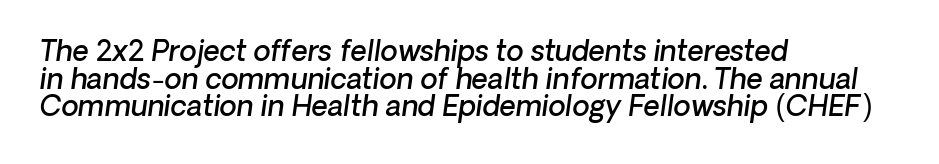
The image shows 28 px semibold type, italic (leaning right); set left-aligned, tight line spacing (0.99x), normal letter spacing, not underlined; low stroke contrast and a medium x-height.
